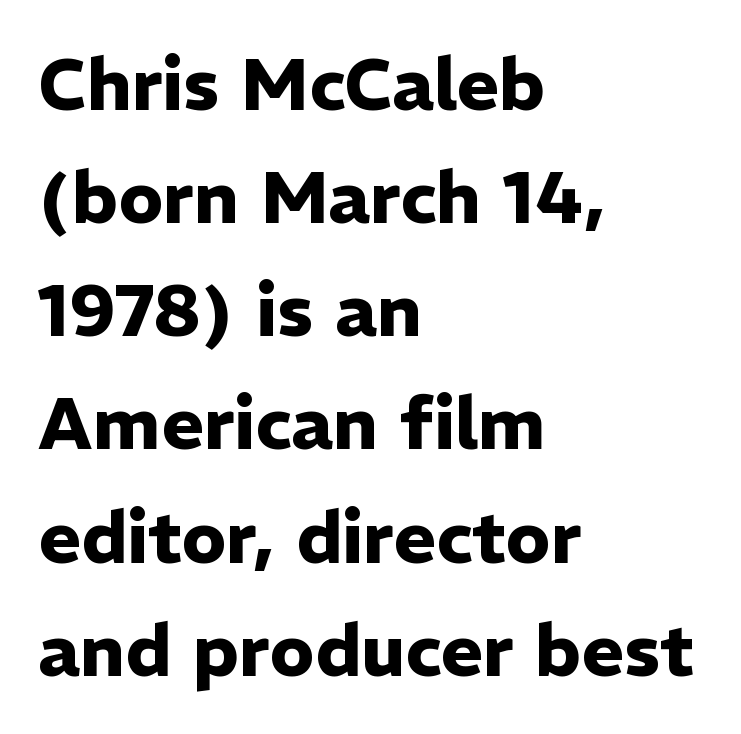
Q: Is the text bold? A: Yes.
Q: Is the text italic (slanted)? A: No, it is upright.
Q: Is the typeface a serif or a sans-serif typeface? A: Sans-serif.
Q: Is the text underlined? A: No.
Q: How is the paragraph aligned? A: Left-aligned.
Q: Is the spacing between letters normal or unusually wide? A: Normal.
Q: Is the spacing between lines tight, normal or loose? A: Normal.
Q: Width (condensed, normal, or wide)? A: Normal.
Q: Stroke contrast? A: Low.
Q: x-height? A: Medium.
Q: Monospaced? A: No.
